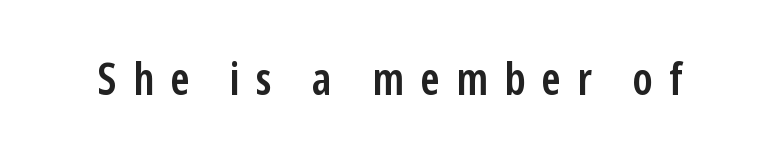
{"serif": "no", "italic": "no", "bold": "semi", "weight": "semibold", "width": "condensed", "stroke_contrast": "low", "x_height": "medium", "monospaced": "no", "underline": "no", "letter_spacing": "wide", "letter_spacing_em": 0.36, "glyph_px": 45}
